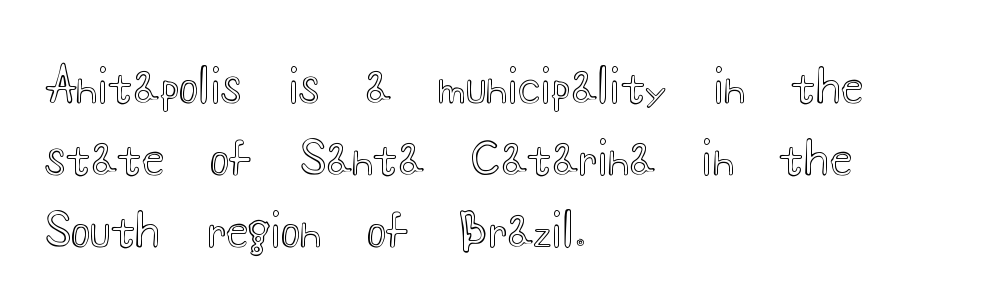
Q: Is the text italic (slanted)? A: No, it is upright.
Q: Is the text underlined? A: No.
Q: How is the paragraph aligned? A: Left-aligned.
Q: Is the spacing between letters normal or unusually wide? A: Normal.
Q: Is the spacing between lines tight, normal or loose? A: Normal.
Q: Width (condensed, normal, or wide)? A: Wide.
Q: x-height? A: Small.
Q: Monospaced? A: No.
